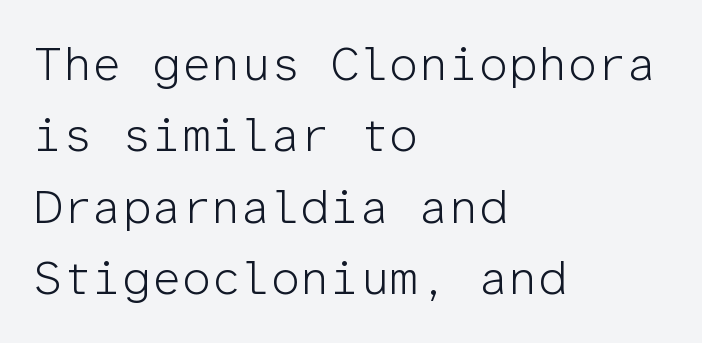
The image shows 47 px light sans-serif type, upright, monospaced; set left-aligned, normal line spacing (1.52x), normal letter spacing, not underlined; low stroke contrast and a medium x-height.
